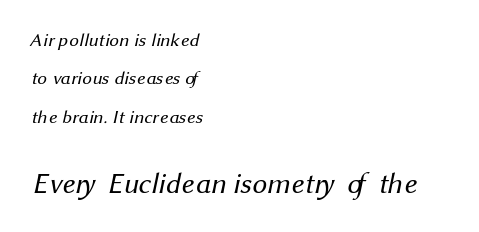
A typesetter would label this face a sans. The ragged edge is on the right, which tells us the setting is flush left. Weight: regular or lighter. Look at the glyph heights: the lower group is clearly the bigger setting.
